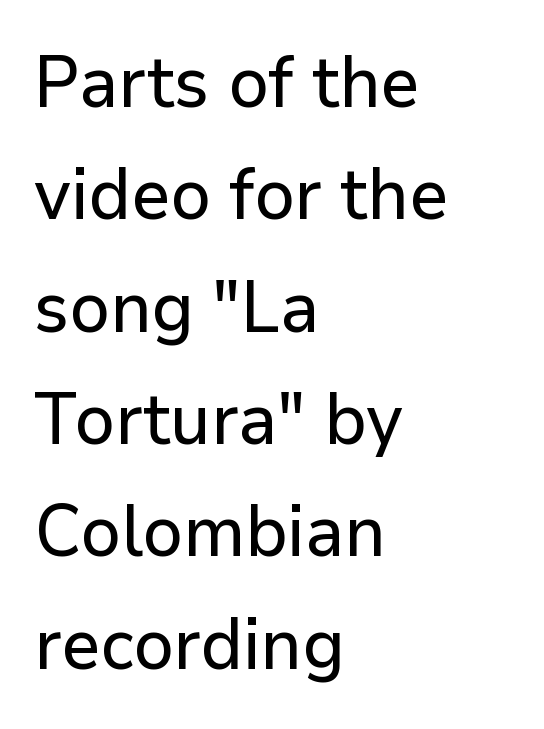
The image shows 72 px sans-serif type, upright; set left-aligned, normal line spacing (1.56x), normal letter spacing, not underlined; low stroke contrast and a medium x-height.
